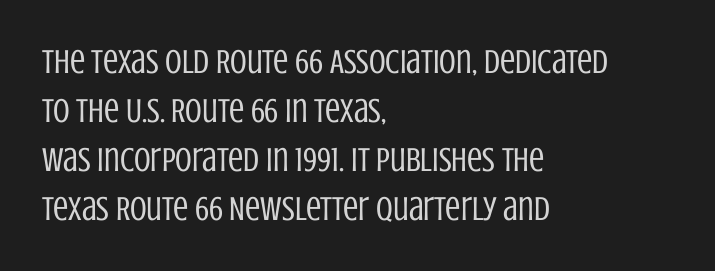
Q: Is the text bold? A: No.
Q: Is the text italic (slanted)? A: No, it is upright.
Q: Is the typeface a serif or a sans-serif typeface? A: Sans-serif.
Q: Is the text underlined? A: No.
Q: How is the paragraph aligned? A: Left-aligned.
Q: Is the spacing between letters normal or unusually wide? A: Normal.
Q: Is the spacing between lines tight, normal or loose? A: Normal.
Q: Width (condensed, normal, or wide)? A: Condensed.
Q: Stroke contrast? A: Low.
Q: x-height? A: Large.
Q: Monospaced? A: No.
